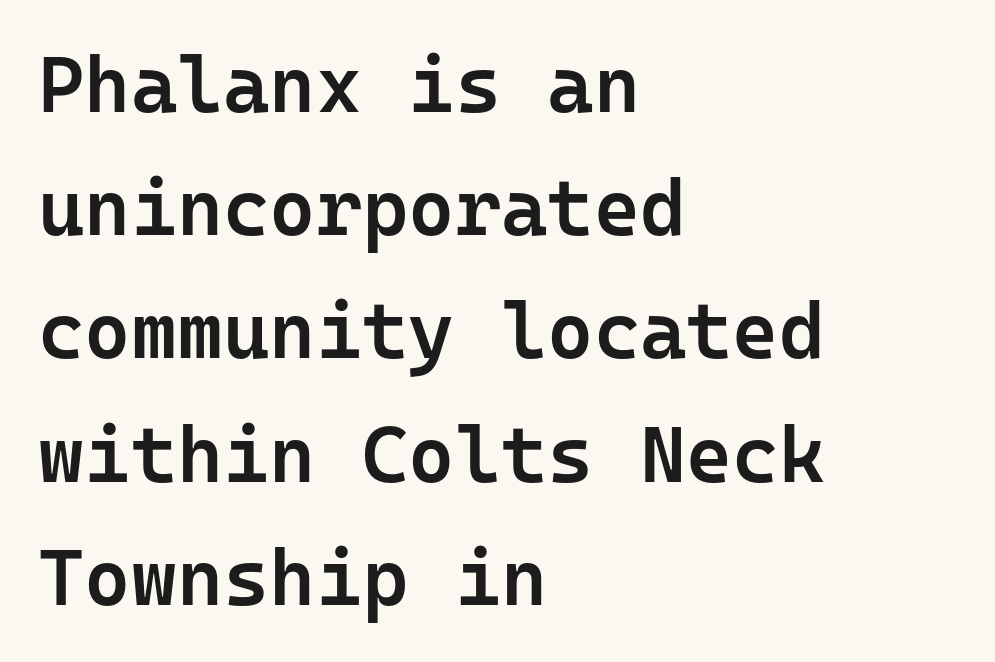
{"serif": "no", "italic": "no", "bold": "semi", "weight": "semibold", "width": "normal", "stroke_contrast": "low", "x_height": "medium", "monospaced": "yes", "underline": "no", "align": "left", "line_spacing": "normal", "line_spacing_ratio": 1.56, "letter_spacing": "normal", "letter_spacing_em": 0.0, "glyph_px": 79}
